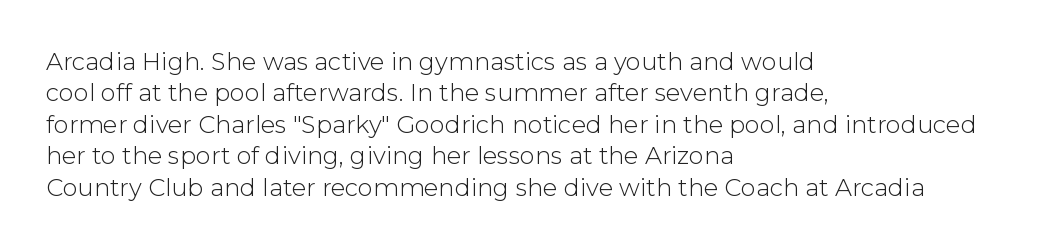
The image shows 24 px text type, upright; set left-aligned, normal line spacing (1.31x), normal letter spacing, not underlined.
